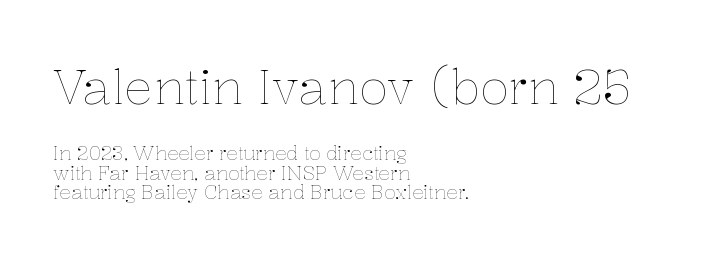
Q: Is the text bold? A: No.
Q: Is the text italic (slanted)? A: No, it is upright.
Q: Is the text underlined? A: No.
Q: How is the paragraph aligned? A: Left-aligned.
Q: Is the spacing between letters normal or unusually wide? A: Normal.
Q: Is the spacing between lines tight, normal or loose? A: Tight.
Q: Which block of text is set in a larger size, the first (top) or the second (bottom)? A: The first (top) one.
Q: Width (condensed, normal, or wide)? A: Normal.
Q: Stroke contrast? A: Low.
Q: x-height? A: Medium.
Q: Monospaced? A: No.
